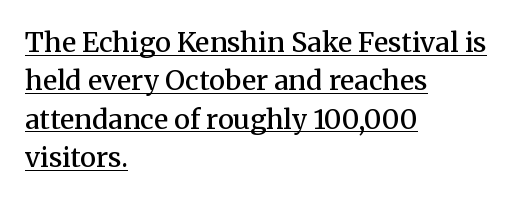
{"italic": "no", "bold": "semi", "underline": "yes", "align": "left", "line_spacing": "normal", "line_spacing_ratio": 1.42, "letter_spacing": "normal", "letter_spacing_em": 0.0, "glyph_px": 27}
